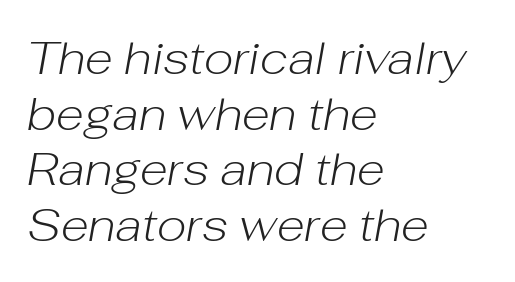
{"italic": "yes", "lean": "right", "slant_degrees": 10, "bold": "no", "weight": "light", "width": "normal", "stroke_contrast": "low", "x_height": "medium", "monospaced": "no", "underline": "no", "align": "left", "line_spacing_ratio": 1.21, "letter_spacing": "normal", "letter_spacing_em": 0.0, "glyph_px": 46}
